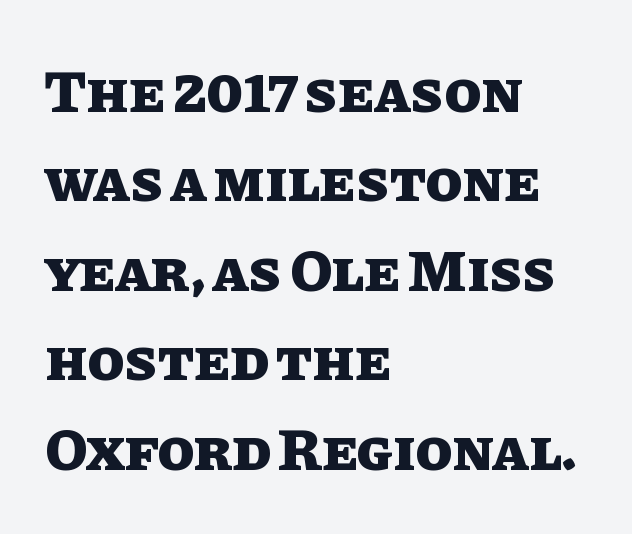
{"italic": "no", "bold": "yes", "weight": "heavy", "width": "normal", "stroke_contrast": "low", "x_height": "large", "monospaced": "no", "underline": "no", "align": "left", "line_spacing": "normal", "line_spacing_ratio": 1.49, "letter_spacing": "normal", "letter_spacing_em": 0.0, "glyph_px": 60}
